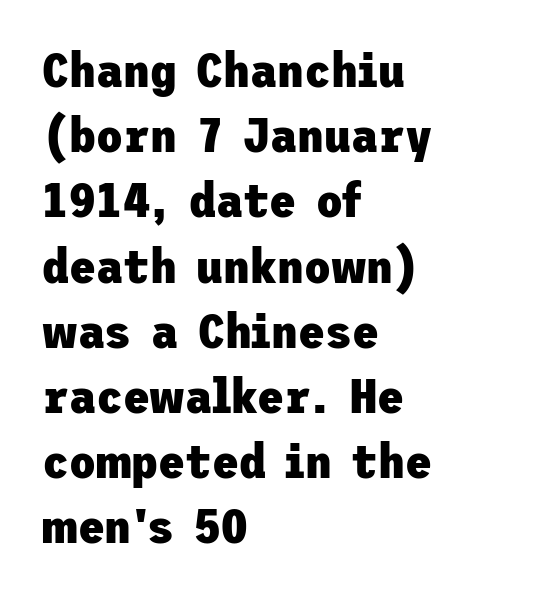
Q: Is the text bold? A: Yes.
Q: Is the text italic (slanted)? A: No, it is upright.
Q: Is the typeface a serif or a sans-serif typeface? A: Sans-serif.
Q: Is the text underlined? A: No.
Q: How is the paragraph aligned? A: Left-aligned.
Q: Is the spacing between letters normal or unusually wide? A: Normal.
Q: Is the spacing between lines tight, normal or loose? A: Normal.
Q: Width (condensed, normal, or wide)? A: Normal.
Q: Stroke contrast? A: Low.
Q: x-height? A: Medium.
